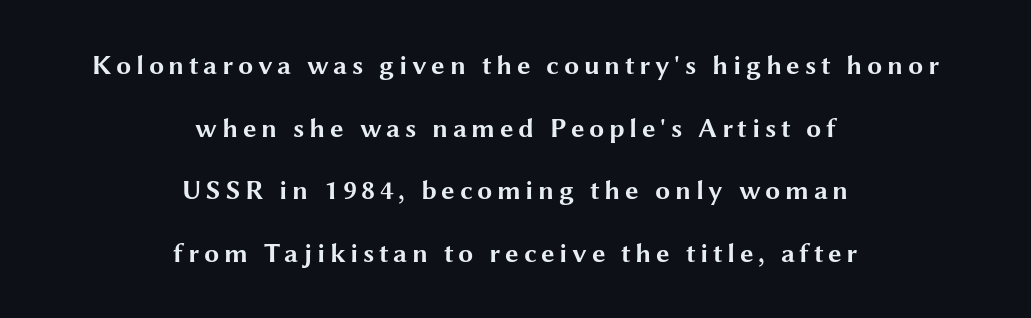
{"italic": "no", "bold": "yes", "underline": "no", "align": "center", "line_spacing": "loose", "line_spacing_ratio": 2.32, "glyph_px": 27}
